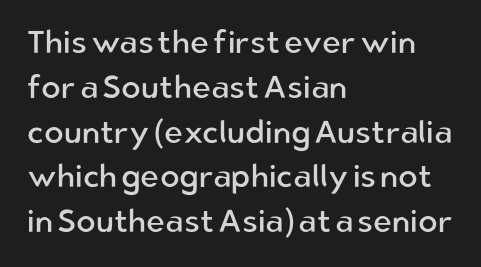
The image shows 32 px regular-weight sans-serif type, upright; set left-aligned, normal line spacing (1.4x), normal letter spacing, not underlined; low stroke contrast and a medium x-height.
